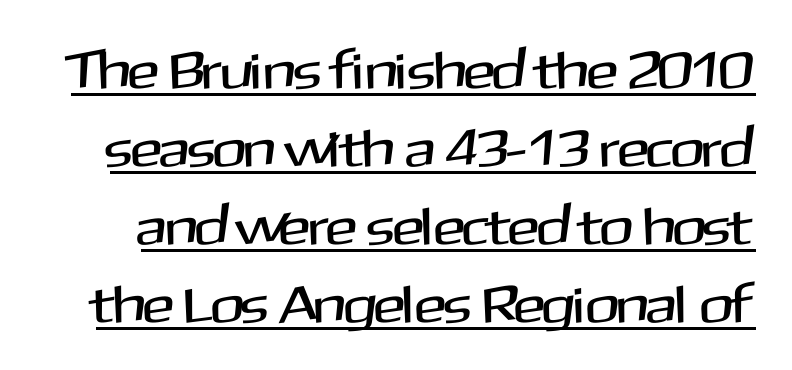
The image shows 53 px sans-serif type, upright; set normal line spacing (1.47x), normal letter spacing, underlined; medium stroke contrast and a medium x-height.
